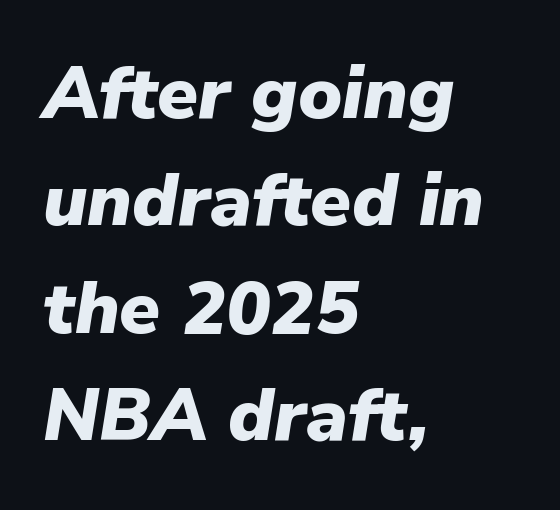
{"italic": "yes", "lean": "right", "slant_degrees": 9, "bold": "yes", "weight": "heavy", "width": "normal", "stroke_contrast": "low", "x_height": "medium", "monospaced": "no", "underline": "no", "align": "left", "line_spacing": "normal", "line_spacing_ratio": 1.45, "letter_spacing": "normal", "letter_spacing_em": 0.0, "glyph_px": 74}
